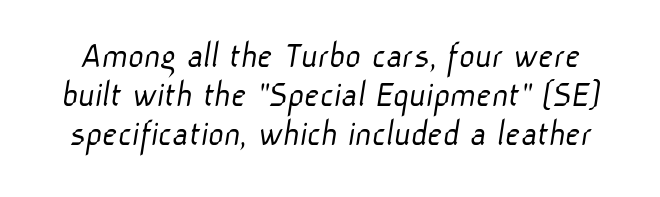
Q: Is the text bold? A: No.
Q: Is the typeface a serif or a sans-serif typeface? A: Sans-serif.
Q: Is the text underlined? A: No.
Q: Is the spacing between letters normal or unusually wide? A: Normal.
Q: Is the spacing between lines tight, normal or loose? A: Tight.
Q: Width (condensed, normal, or wide)? A: Normal.
Q: Stroke contrast? A: Low.
Q: x-height? A: Medium.
Q: Monospaced? A: No.
